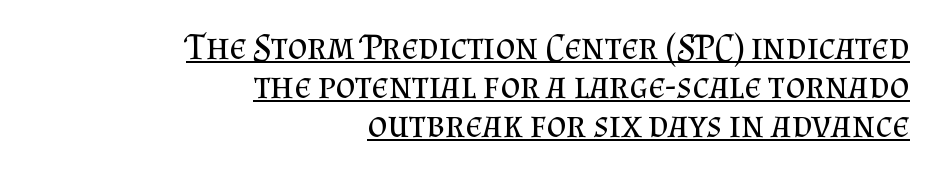
{"serif": "yes", "italic": "no", "bold": "no", "weight": "regular", "width": "normal", "stroke_contrast": "medium", "x_height": "small", "monospaced": "no", "underline": "yes", "align": "right", "line_spacing": "tight", "line_spacing_ratio": 1.03, "letter_spacing": "normal", "letter_spacing_em": 0.0, "glyph_px": 38}
